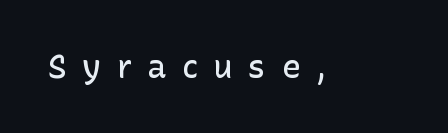
Q: Is the text bold? A: Semi-bold.
Q: Is the text italic (slanted)? A: No, it is upright.
Q: Is the typeface a serif or a sans-serif typeface? A: Sans-serif.
Q: Is the text underlined? A: No.
Q: Is the spacing between letters normal or unusually wide? A: Unusually wide.
Q: Width (condensed, normal, or wide)? A: Normal.
Q: Stroke contrast? A: Low.
Q: x-height? A: Medium.
Q: Monospaced? A: No.
